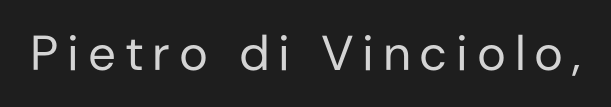
{"serif": "no", "italic": "no", "bold": "no", "weight": "regular", "width": "normal", "stroke_contrast": "low", "x_height": "medium", "monospaced": "no", "underline": "no", "glyph_px": 49}
